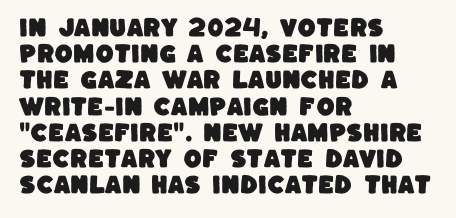
Q: Is the text underlined? A: No.
Q: How is the paragraph aligned? A: Left-aligned.
Q: Is the spacing between letters normal or unusually wide? A: Normal.
Q: Is the spacing between lines tight, normal or loose? A: Normal.
